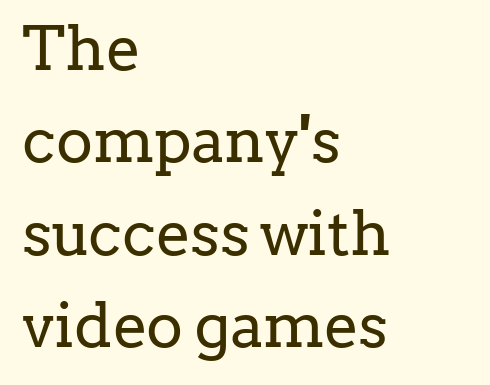
The lines in this sample share a left origin and differ only in where they stop. The letters carry serifs — small finishing strokes at the ends of their stems. The glyphs are unaccompanied by any horizontal stroke below them. This is not heavy type; no bold has been used. Default kerning and tracking; the words read as compact shapes.
